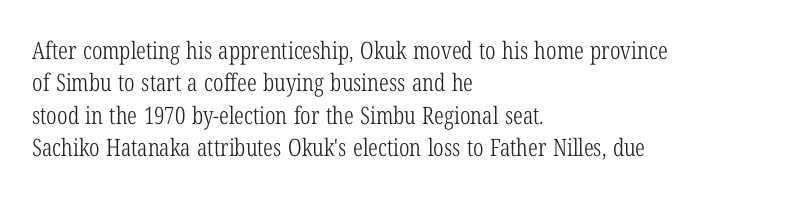
The typesetter chose a ragged-right arrangement here. In terms of letterspacing, this is plain default setting. Descenders hang freely into open space. A typesetter would call this leading conventional body-copy spacing. Stems and bowls with no extra thickness — not bold.
